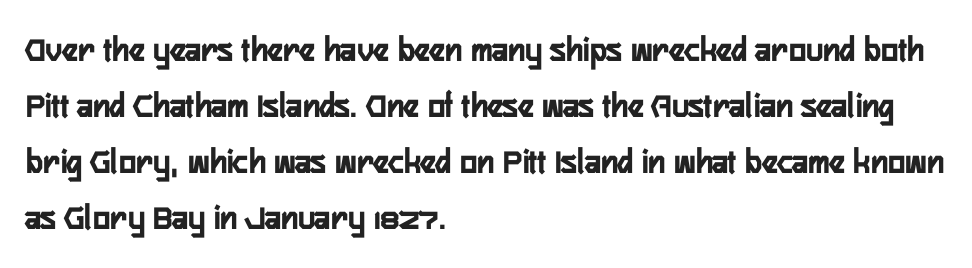
These lines are composed in type without serifs. No word sits above an underline. The font's upright variant was chosen for this text. Each letter keeps its own natural width here, so spacing adapts to shape. Characters follow at the spacing the type designer built in.
